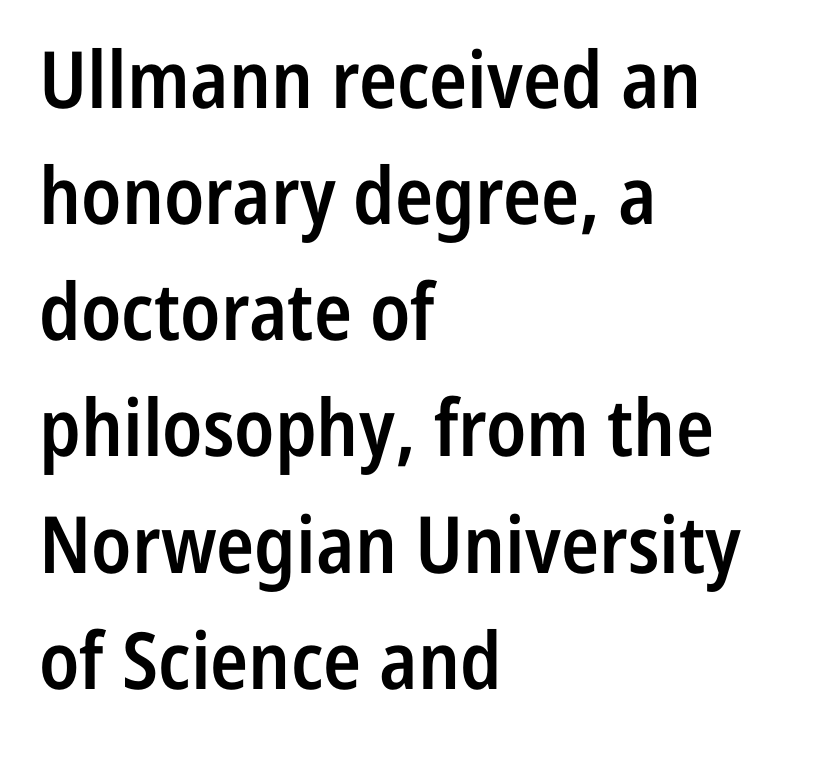
{"serif": "no", "italic": "no", "bold": "semi", "weight": "semibold", "width": "condensed", "stroke_contrast": "low", "x_height": "medium", "monospaced": "no", "underline": "no", "align": "left", "line_spacing": "normal", "line_spacing_ratio": 1.47, "letter_spacing": "normal", "letter_spacing_em": 0.0, "glyph_px": 79}
